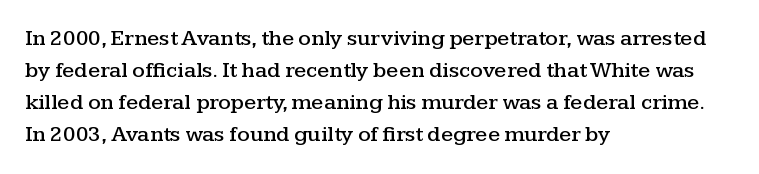
These lines were composed using upright roman letters. If you drew a ruler down the left edge, every line would touch it. In terms of leading, this rendering sits right in the middle. These lines keep a tight, regular rhythm from letter to letter. The glyphs are unaccompanied by any horizontal stroke below them.
